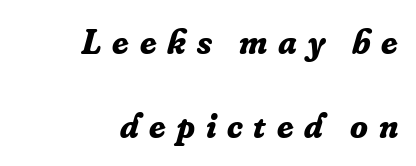
The image shows 36 px bold serif type, italic (leaning right); set right-aligned, loose line spacing (2.33x), unusually wide letter spacing (+0.3 em), not underlined; low stroke contrast and a small x-height.
